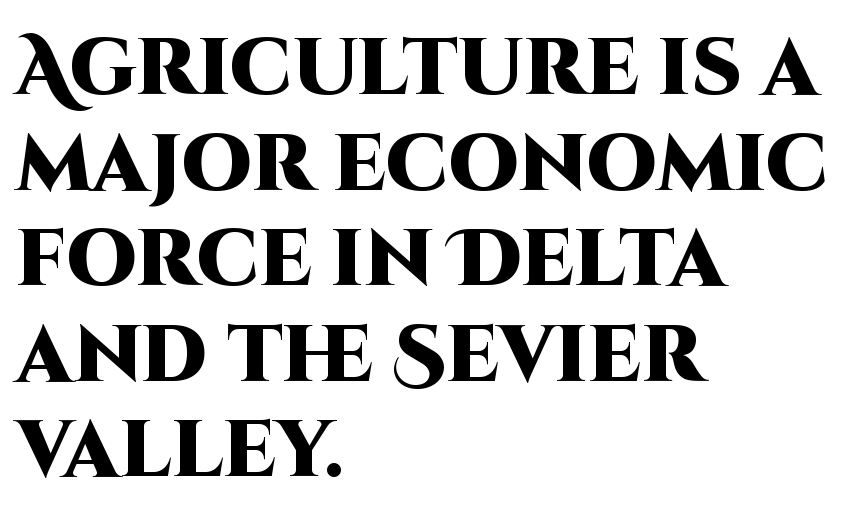
Q: Is the text bold? A: Yes.
Q: Is the text italic (slanted)? A: No, it is upright.
Q: Is the typeface a serif or a sans-serif typeface? A: Sans-serif.
Q: Is the text underlined? A: No.
Q: How is the paragraph aligned? A: Left-aligned.
Q: Is the spacing between letters normal or unusually wide? A: Normal.
Q: Width (condensed, normal, or wide)? A: Normal.
Q: Stroke contrast? A: High.
Q: x-height? A: Large.
Q: Monospaced? A: No.
